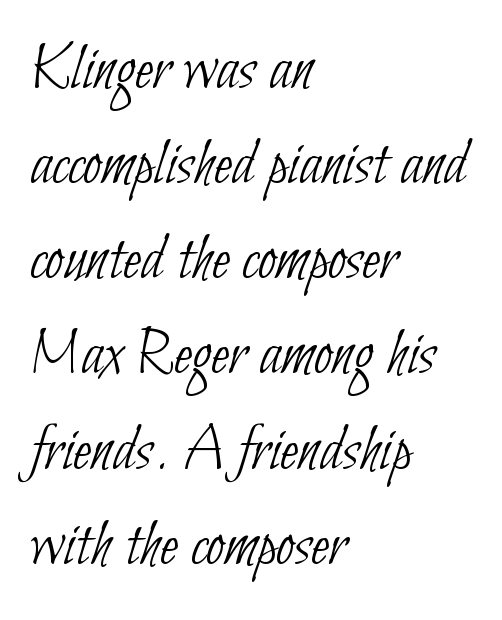
The typesetting does not lean heavy: it is not bold. These lines are rendered in a variable-pitch font. Look at the bottom of the vertical strokes: they stop flat, with no serifs. Nobody touched the tracking dial on this one. Does the leading feel generous? No, just average.
